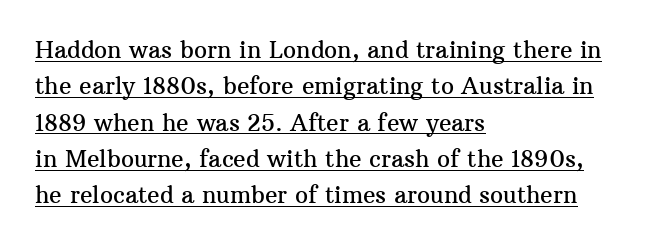
The image shows 23 px text type, upright; set left-aligned, normal line spacing (1.58x), normal letter spacing, underlined.
